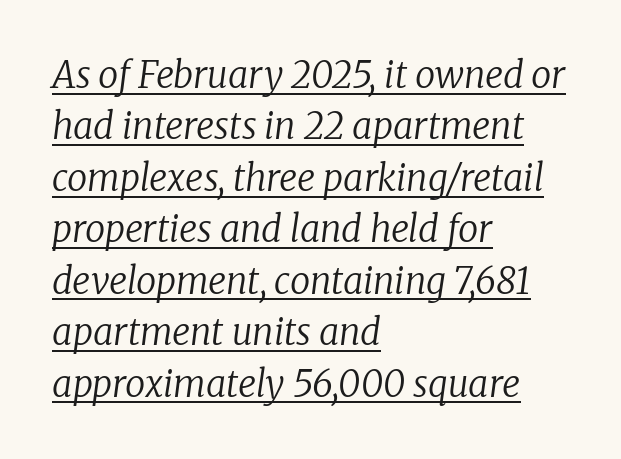
{"serif": "yes", "italic": "yes", "lean": "right", "slant_degrees": 8, "bold": "no", "weight": "regular", "width": "normal", "stroke_contrast": "low", "x_height": "medium", "monospaced": "no", "underline": "yes", "align": "left", "line_spacing": "normal", "line_spacing_ratio": 1.43, "letter_spacing": "normal", "letter_spacing_em": 0.0, "glyph_px": 36}
